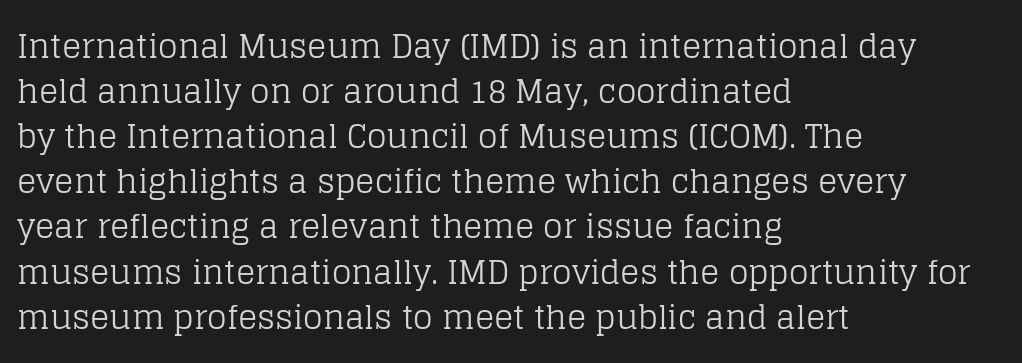
Q: Is the text bold? A: No.
Q: Is the text italic (slanted)? A: No, it is upright.
Q: Is the typeface a serif or a sans-serif typeface? A: Serif.
Q: Is the text underlined? A: No.
Q: How is the paragraph aligned? A: Left-aligned.
Q: Is the spacing between letters normal or unusually wide? A: Normal.
Q: Is the spacing between lines tight, normal or loose? A: Normal.
Q: Width (condensed, normal, or wide)? A: Normal.
Q: Stroke contrast? A: Low.
Q: x-height? A: Large.
Q: Monospaced? A: No.
